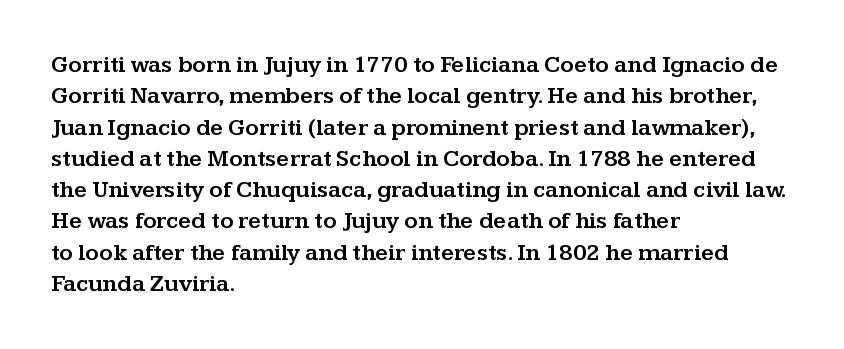
Q: Is the text italic (slanted)? A: No, it is upright.
Q: Is the text underlined? A: No.
Q: How is the paragraph aligned? A: Left-aligned.
Q: Is the spacing between letters normal or unusually wide? A: Normal.
Q: Is the spacing between lines tight, normal or loose? A: Normal.
